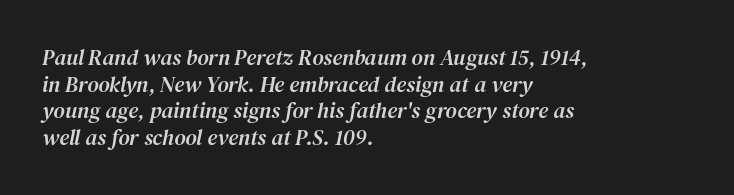
{"italic": "yes", "lean": "right", "slant_degrees": 12, "underline": "no", "align": "left", "line_spacing_ratio": 1.21, "letter_spacing": "normal", "letter_spacing_em": 0.0, "glyph_px": 22}
